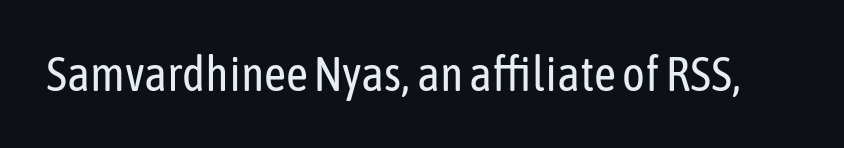
Is there any slant? The stems are plumb. Decoration check: the copy has no underline. Words appear dense and cohesive because spacing is normal. This is sans-serif lettering, the kind often seen on screens and signage. The typeface has the unassuming heft of standard copy or less. Looks like regular typesetting: each glyph gets only the width it needs.
